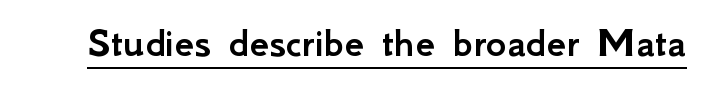
The image shows 44 px sans-serif type, upright; set normal letter spacing, underlined; low stroke contrast and a small x-height.
